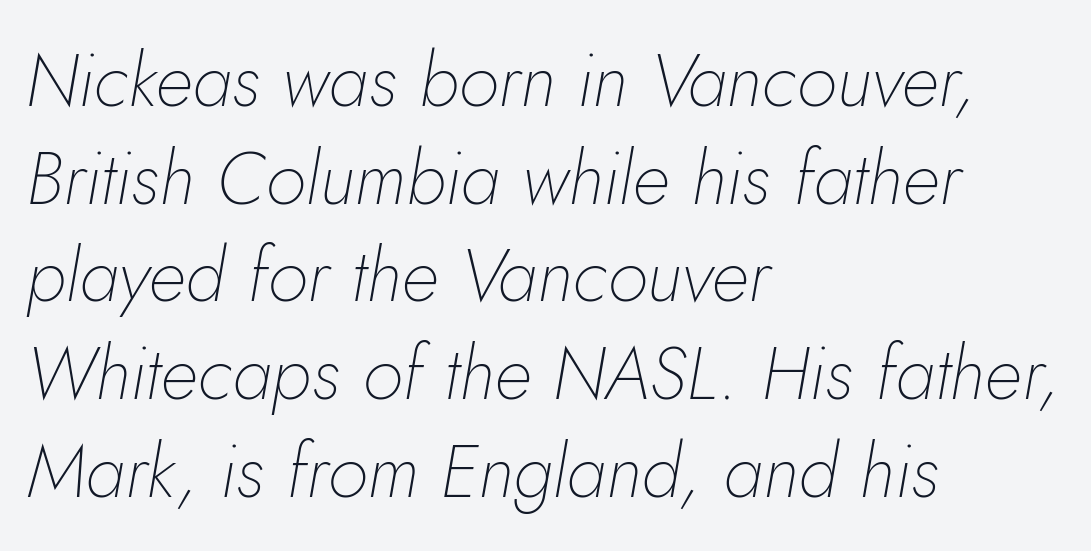
Every row of glyphs begins at an identical x-position on the left. The font sits on the lighter half of the weight spectrum, regular included. Clear beneath every line of the passage. The line-height multiplier appears to be the usual default. Each letter keeps its own natural width here, so spacing adapts to shape. Italic: yes, the glyphs are oblique.
